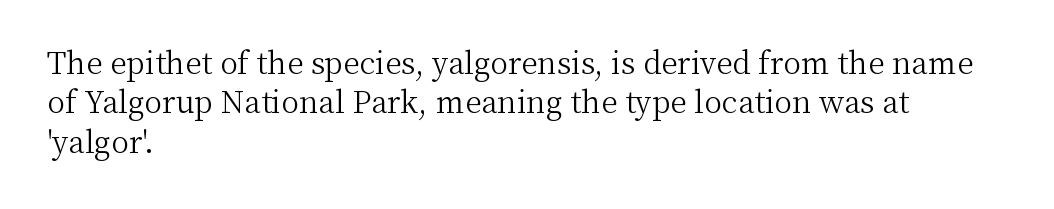
Q: Is the text bold? A: No.
Q: Is the text italic (slanted)? A: No, it is upright.
Q: Is the typeface a serif or a sans-serif typeface? A: Serif.
Q: Is the text underlined? A: No.
Q: How is the paragraph aligned? A: Left-aligned.
Q: Is the spacing between letters normal or unusually wide? A: Normal.
Q: Is the spacing between lines tight, normal or loose? A: Normal.
Q: Width (condensed, normal, or wide)? A: Normal.
Q: Stroke contrast? A: Medium.
Q: x-height? A: Medium.
Q: Monospaced? A: No.
